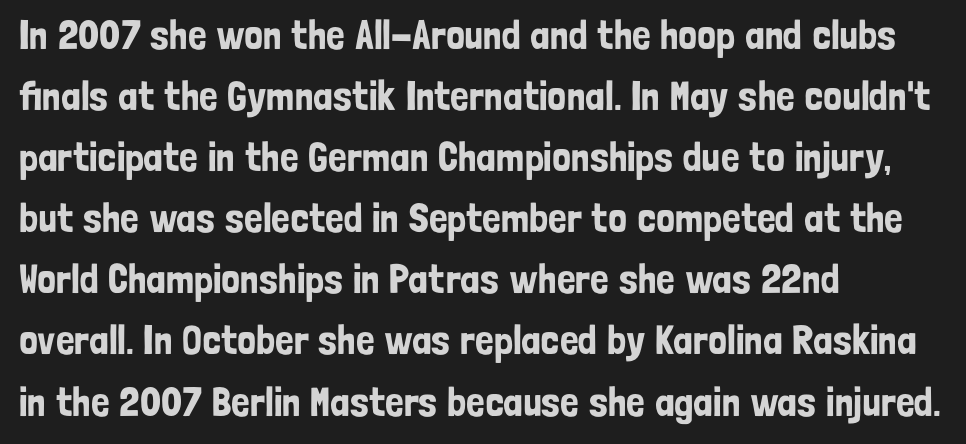
The image shows 41 px condensed sans-serif type, upright; set left-aligned, normal line spacing (1.49x), normal letter spacing, not underlined; low stroke contrast and a medium x-height.
